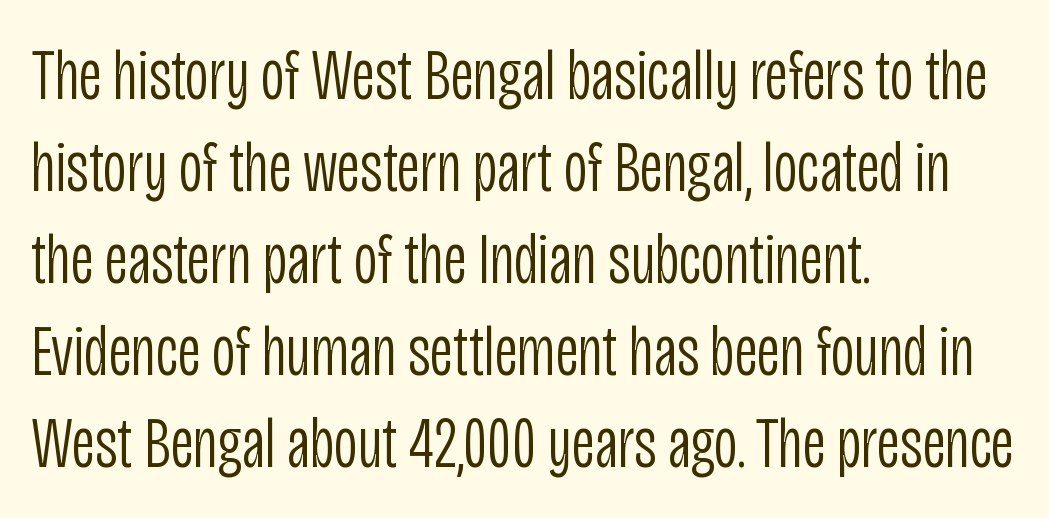
{"serif": "no", "italic": "no", "bold": "no", "weight": "light", "width": "condensed", "stroke_contrast": "low", "x_height": "large", "monospaced": "no", "underline": "no", "align": "left", "line_spacing": "normal", "line_spacing_ratio": 1.26, "letter_spacing": "normal", "letter_spacing_em": 0.0, "glyph_px": 73}
